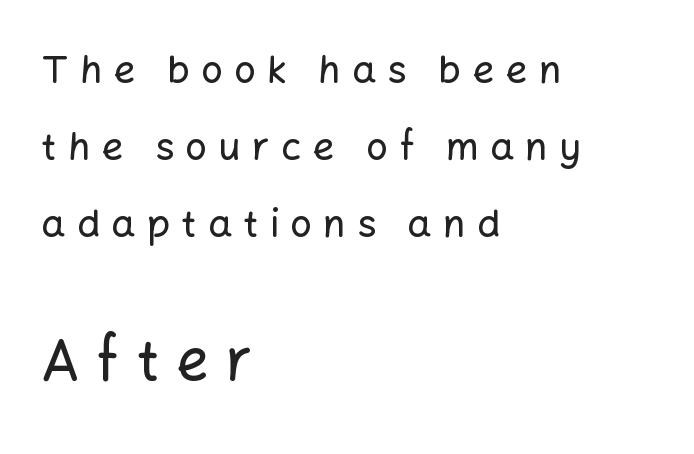
The image shows 57 px sans-serif type, upright; set left-aligned, loose line spacing (2.02x), unusually wide letter spacing (+0.3 em), not underlined; the second (bottom) block is 1.5x larger; low stroke contrast and a medium x-height.
